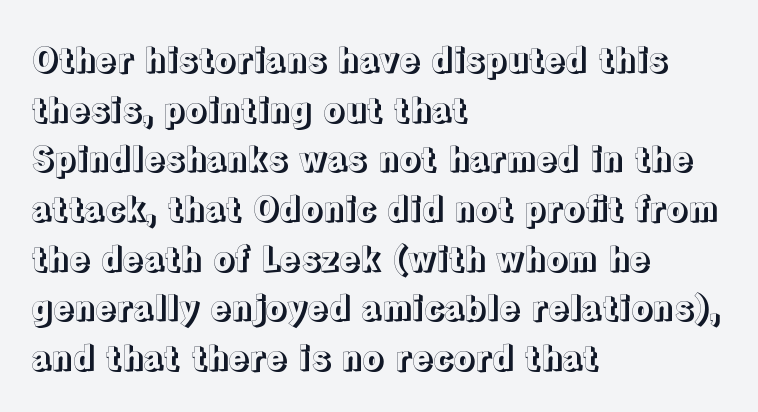
Visually the block forms a straight wall on the left and a jagged coastline on the right. This sample uses an upright cut, with every glyph sitting square on the baseline. Look at the tracking — it's just the regular setting, nothing added. The letters advance in unequal steps, a hallmark of proportional type.
